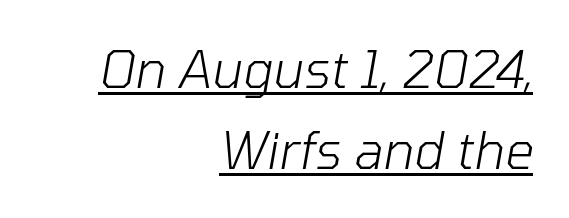
The passage is arranged like a letterhead date or caption credit — flush right. These lines sit exactly where default settings would place them. When letters slant like this, we call the style italic. Each line of the rendering has a horizontal stroke beneath the glyphs.
